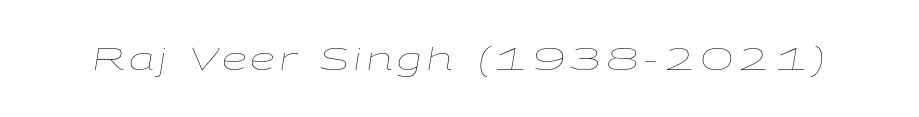
The image shows 32 px thin, wide type, italic (leaning right); set not underlined; low stroke contrast and a medium x-height.
